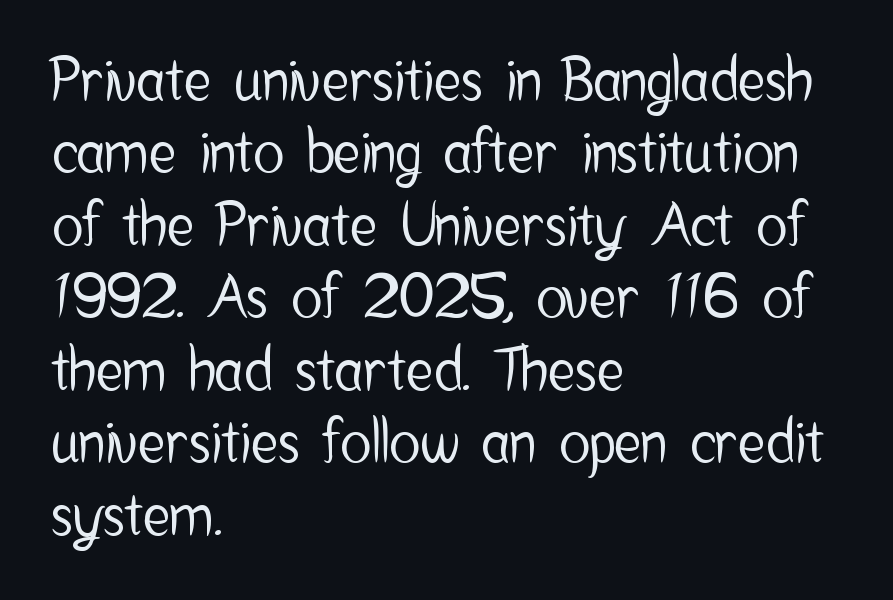
{"serif": "no", "italic": "no", "width": "condensed", "stroke_contrast": "low", "x_height": "medium", "monospaced": "no", "underline": "no", "align": "left", "line_spacing": "normal", "line_spacing_ratio": 1.25, "letter_spacing": "normal", "letter_spacing_em": 0.0, "glyph_px": 58}
